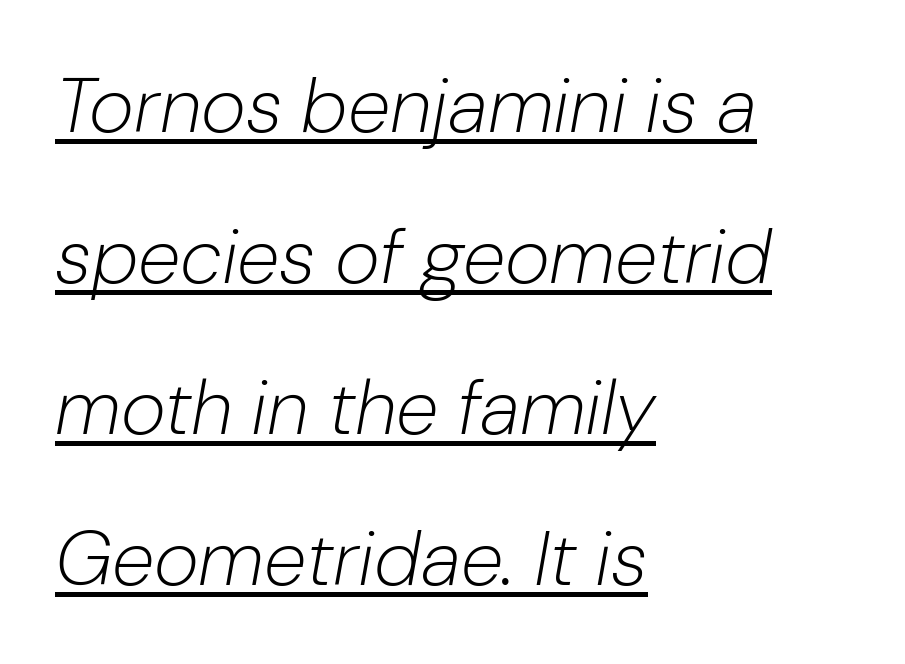
The font is comparable to plain body text, perhaps lighter. Think of a printed novel: that variable character pitch is what you see here. This rendering features underlined lettering. This block would shrink considerably if given ordinary leading; it's expanded now.
